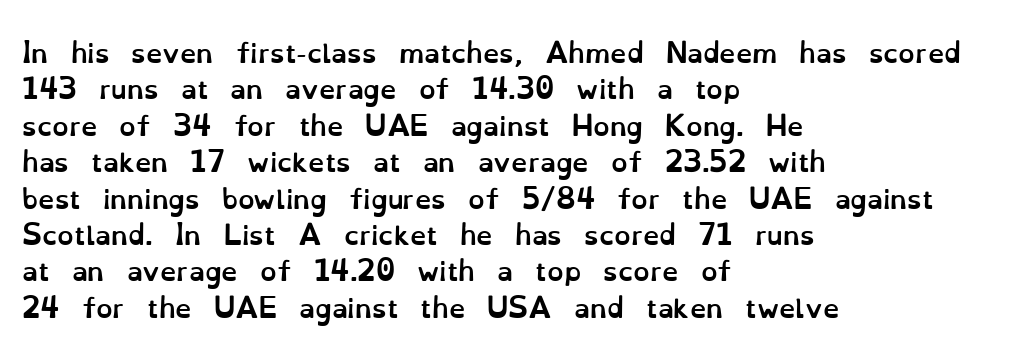
{"italic": "no", "bold": "yes", "underline": "no", "align": "left", "line_spacing": "normal", "line_spacing_ratio": 1.4, "letter_spacing": "normal", "letter_spacing_em": 0.0, "glyph_px": 26}
